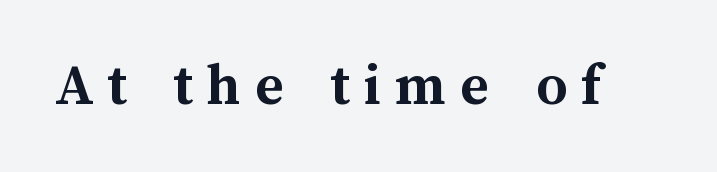
Q: Is the text bold? A: Yes.
Q: Is the text italic (slanted)? A: No, it is upright.
Q: Is the text underlined? A: No.
Q: Is the spacing between letters normal or unusually wide? A: Unusually wide.
Q: Width (condensed, normal, or wide)? A: Normal.
Q: Stroke contrast? A: Medium.
Q: x-height? A: Medium.
Q: Monospaced? A: No.
